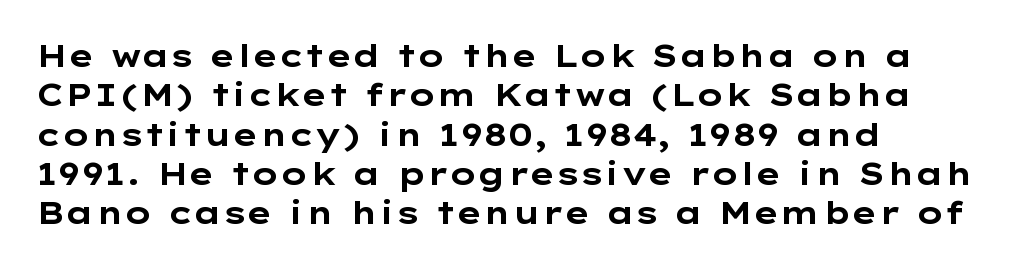
Check under the words: just untouched page. Students, observe: this is what conventionally led text looks like. A typesetter would mark this as roman, not italic. These lines are rendered in a variable-pitch font. The horizontal fit of the characters is conventional and even. A typesetter would label this face a sans.
